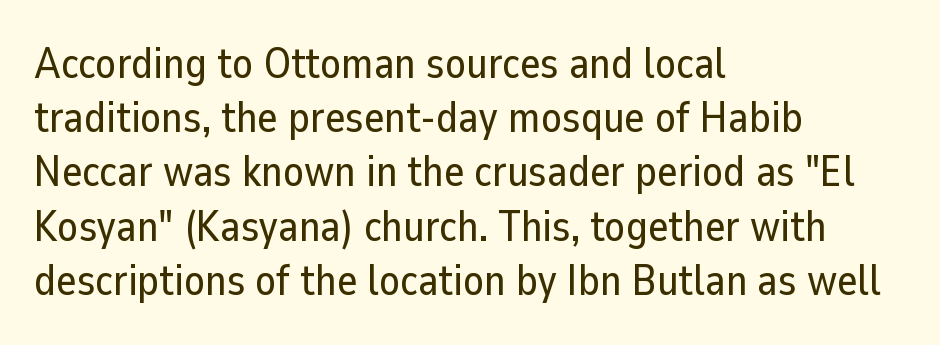
The image shows 43 px sans-serif type, upright; set left-aligned, normal line spacing (1.26x), normal letter spacing, not underlined; low stroke contrast and a medium x-height.
